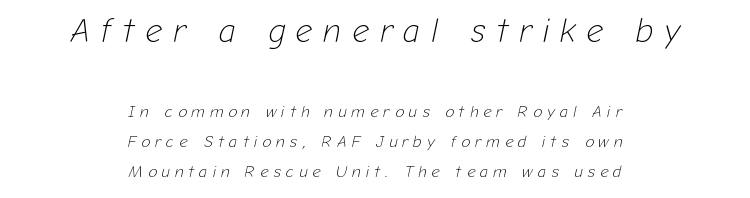
The paragraph has two soft edges and a firm central axis. You could not count columns in this text — the font is proportionally spaced. The typography opts for an oblique posture over an upright one. Anything drawn beneath the words? Only blank space. Observe the wide spacing: letters keep a clear distance from each other. The designer gave the opening block more size than the closing block.
